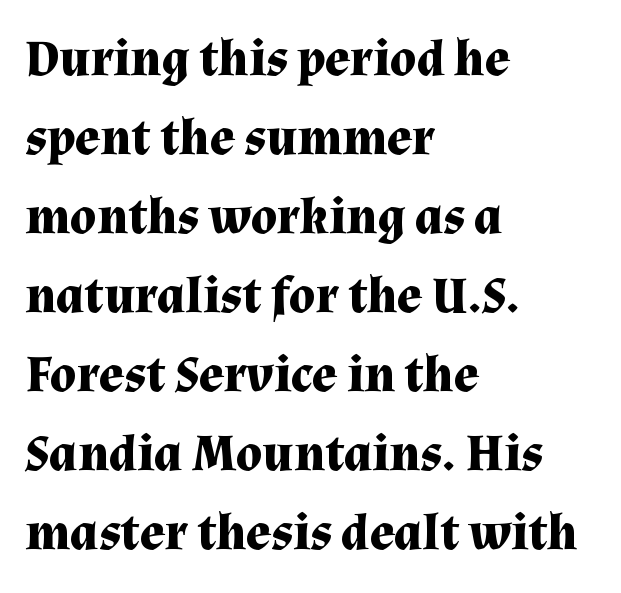
Q: Is the text bold? A: Yes.
Q: Is the text italic (slanted)? A: No, it is upright.
Q: Is the typeface a serif or a sans-serif typeface? A: Serif.
Q: Is the text underlined? A: No.
Q: How is the paragraph aligned? A: Left-aligned.
Q: Is the spacing between letters normal or unusually wide? A: Normal.
Q: Is the spacing between lines tight, normal or loose? A: Normal.
Q: Width (condensed, normal, or wide)? A: Normal.
Q: Stroke contrast? A: Medium.
Q: x-height? A: Medium.
Q: Monospaced? A: No.
